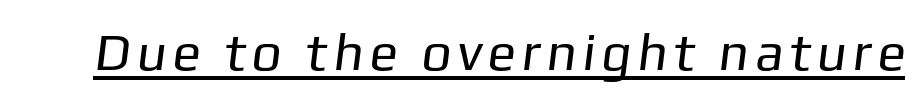
The image shows 53 px regular-weight sans-serif type; set underlined; low stroke contrast and a medium x-height.
